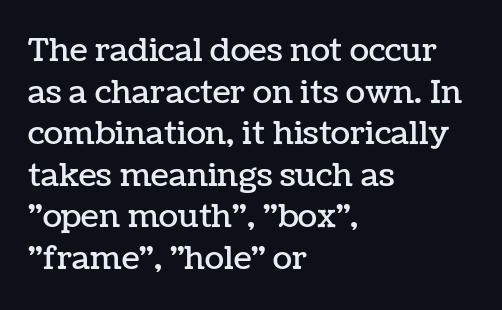
{"italic": "no", "width": "normal", "stroke_contrast": "low", "x_height": "medium", "monospaced": "no", "underline": "no", "align": "left", "line_spacing": "normal", "line_spacing_ratio": 1.3, "letter_spacing": "normal", "letter_spacing_em": 0.0, "glyph_px": 32}
